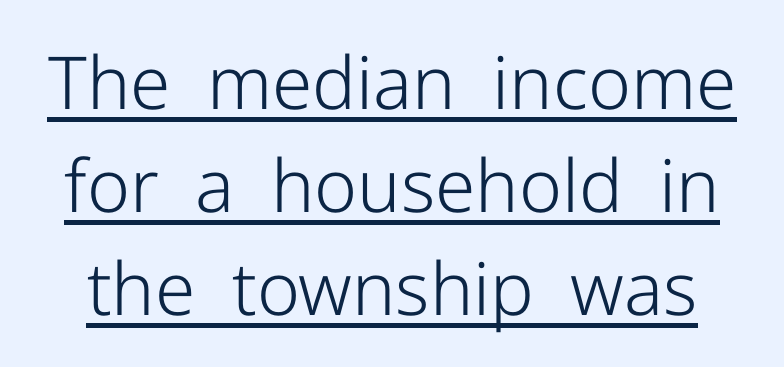
{"serif": "no", "italic": "no", "bold": "no", "weight": "light", "width": "normal", "stroke_contrast": "low", "x_height": "medium", "monospaced": "no", "underline": "yes", "line_spacing": "normal", "line_spacing_ratio": 1.41, "letter_spacing": "normal", "letter_spacing_em": 0.0, "glyph_px": 73}
